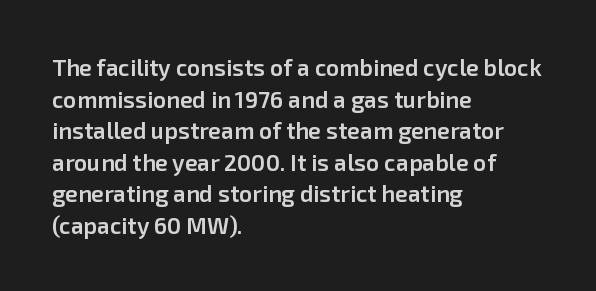
The image shows 23 px text type, upright; set left-aligned, normal line spacing (1.37x), normal letter spacing, not underlined.
